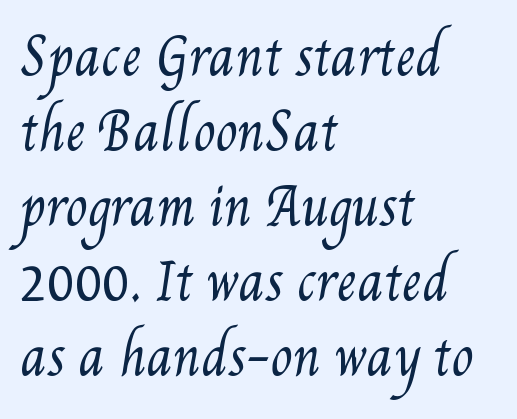
The image shows 50 px regular-weight, condensed type; set left-aligned, normal line spacing (1.5x), normal letter spacing, not underlined; medium stroke contrast and a small x-height.
